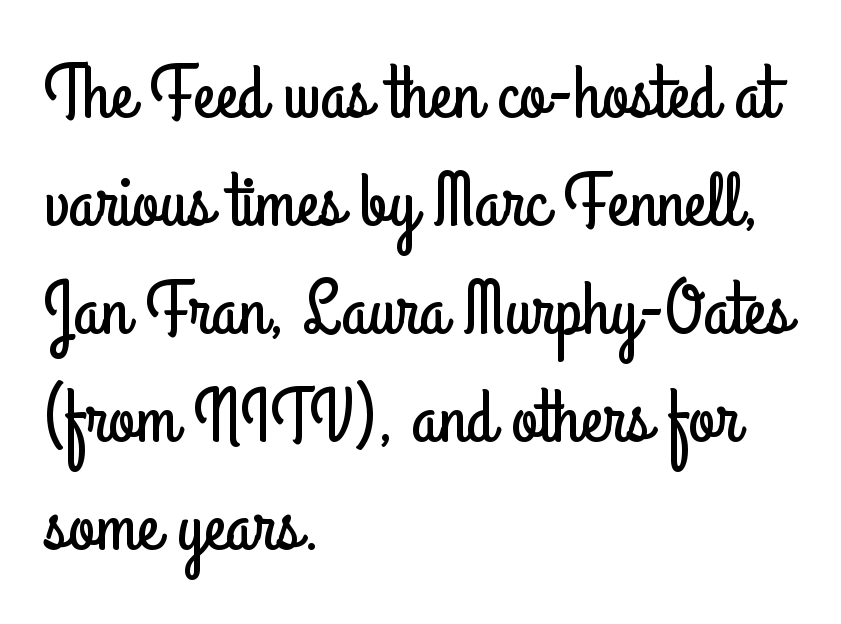
You can tell from the bare stems that sans-serif type was used. Proportional: the letters do not fall into vertical columns. Clear beneath every line of the passage. Standard letterfit; no display-style spreading of the glyphs.
